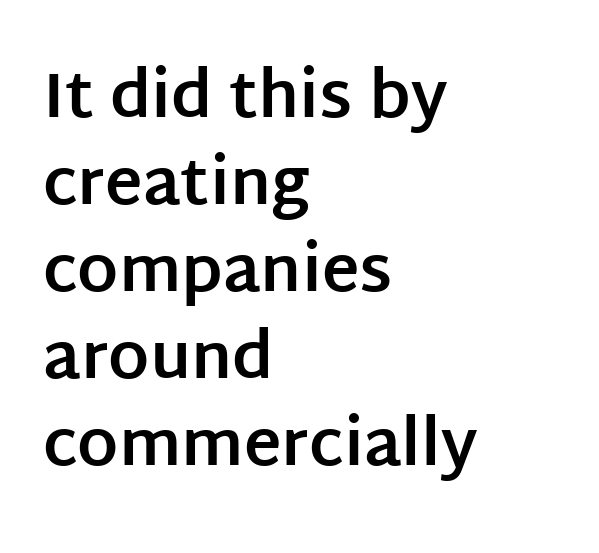
The image shows 64 px bold sans-serif type, upright; set left-aligned, normal line spacing (1.36x), normal letter spacing, not underlined; low stroke contrast and a large x-height.
